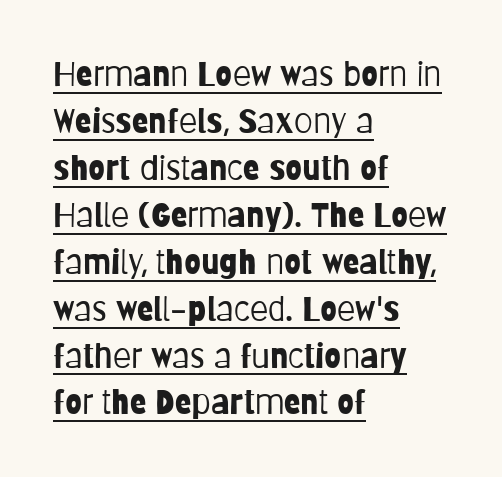
Q: Is the text bold? A: No.
Q: Is the text italic (slanted)? A: No, it is upright.
Q: Is the typeface a serif or a sans-serif typeface? A: Sans-serif.
Q: Is the text underlined? A: Yes.
Q: How is the paragraph aligned? A: Left-aligned.
Q: Is the spacing between letters normal or unusually wide? A: Normal.
Q: Is the spacing between lines tight, normal or loose? A: Normal.
Q: Width (condensed, normal, or wide)? A: Condensed.
Q: Stroke contrast? A: Low.
Q: x-height? A: Large.
Q: Monospaced? A: No.
